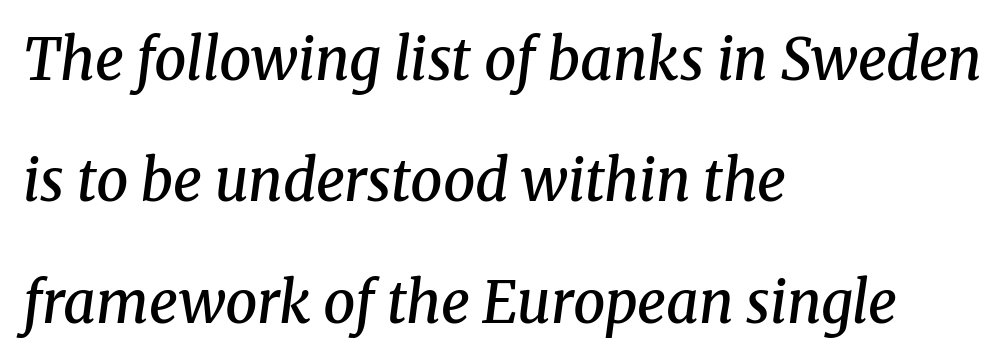
{"serif": "yes", "italic": "yes", "lean": "right", "slant_degrees": 8, "bold": "semi", "weight": "semibold", "width": "normal", "stroke_contrast": "medium", "x_height": "medium", "monospaced": "no", "underline": "no", "align": "left", "line_spacing": "loose", "line_spacing_ratio": 2.13, "letter_spacing": "normal", "letter_spacing_em": 0.0, "glyph_px": 57}
